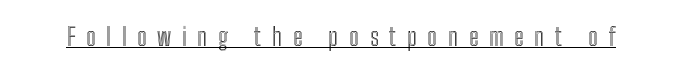
{"italic": "no", "underline": "yes", "letter_spacing": "wide", "letter_spacing_em": 0.45, "glyph_px": 24}
